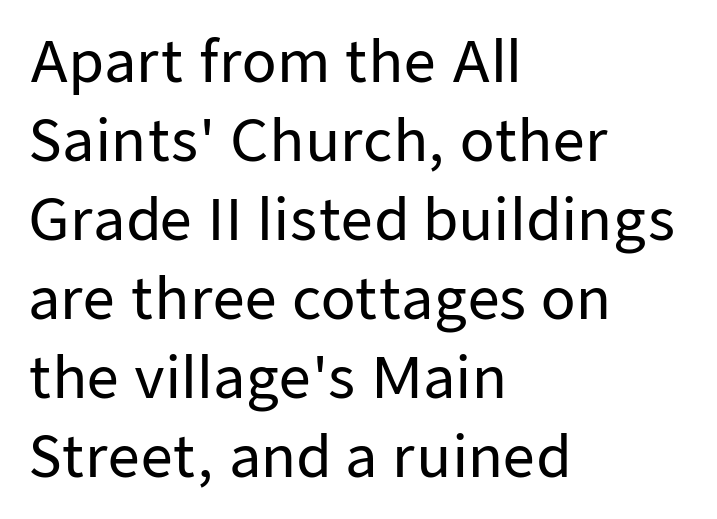
The rendering uses a moderate line-height, typical for paragraphs. The passage shown has conventional tracking throughout. Left-aligned paragraph, ragged on the right. A clean baseline with only descenders dipping below it.
